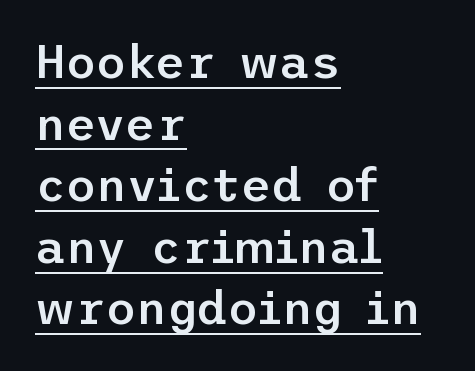
{"serif": "no", "italic": "no", "bold": "semi", "weight": "semibold", "width": "normal", "stroke_contrast": "low", "x_height": "medium", "underline": "yes", "align": "left", "line_spacing": "normal", "line_spacing_ratio": 1.31, "letter_spacing": "normal", "letter_spacing_em": 0.0, "glyph_px": 47}
